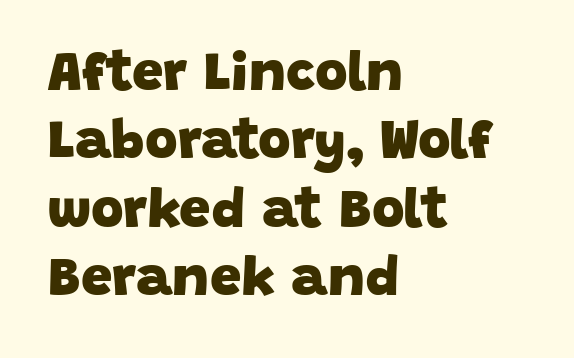
Q: Is the text bold? A: Yes.
Q: Is the typeface a serif or a sans-serif typeface? A: Sans-serif.
Q: Is the text underlined? A: No.
Q: How is the paragraph aligned? A: Left-aligned.
Q: Is the spacing between letters normal or unusually wide? A: Normal.
Q: Width (condensed, normal, or wide)? A: Normal.
Q: Stroke contrast? A: Low.
Q: x-height? A: Large.
Q: Monospaced? A: No.
